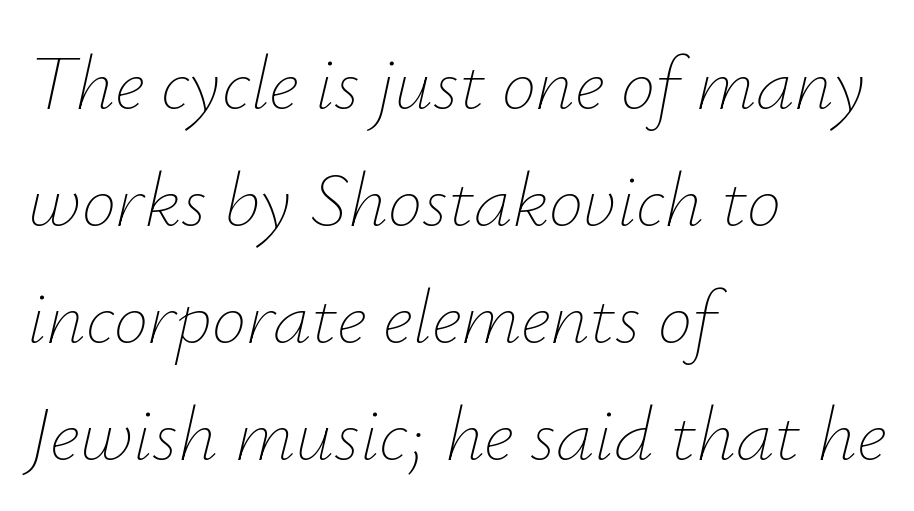
Q: Is the text bold? A: No.
Q: Is the text italic (slanted)? A: Yes, it leans right by about 12 degrees.
Q: Is the text underlined? A: No.
Q: How is the paragraph aligned? A: Left-aligned.
Q: Is the spacing between letters normal or unusually wide? A: Normal.
Q: Is the spacing between lines tight, normal or loose? A: Normal.
Q: Width (condensed, normal, or wide)? A: Normal.
Q: Stroke contrast? A: Low.
Q: x-height? A: Small.
Q: Monospaced? A: No.
